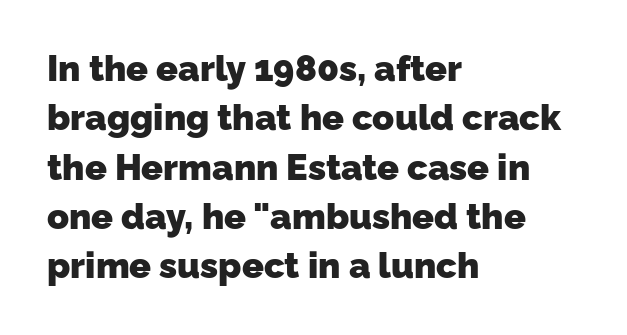
The characters look thick and weighty, a clear bold. Check under the words: just untouched page. Here the designer chose a conventional face with non-uniform glyph widths. Words appear dense and cohesive because spacing is normal.
